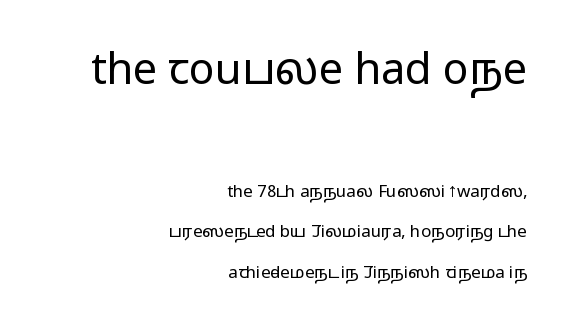
The image shows 43 px regular-weight, wide sans-serif type, upright; set right-aligned, loose line spacing (2.38x), normal letter spacing, not underlined; the first (top) block is 2.53x larger; low stroke contrast and a medium x-height.
